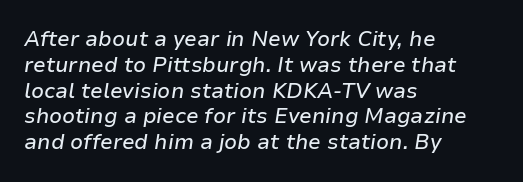
The image shows 21 px text type, italic (leaning right); set left-aligned, line spacing 1.23x, normal letter spacing, not underlined.
